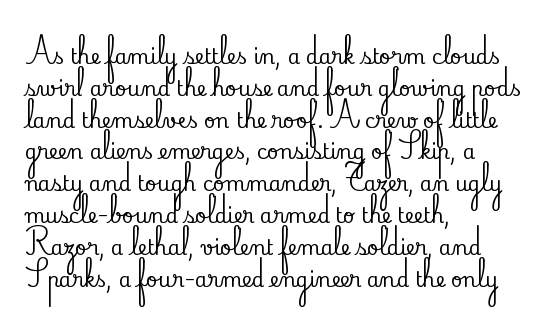
The letterforms sit shoulder to shoulder at normal distance. Ordinary non-slanted type is in use. All the whitespace from short lines collects on the right. The space between consecutive lines is moderate. The area under the type is left untouched.
